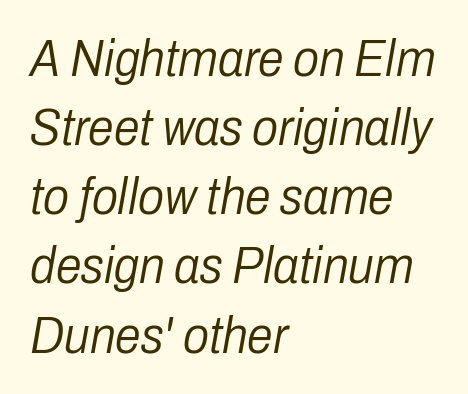
Interline gaps are of average width in this sample. Posture: slanted. Counters stay open thanks to moderate or lighter strokes. Tracking value appears to be zero — textbook default spacing. The text block is weighted toward the left margin, trailing off unevenly rightward.
